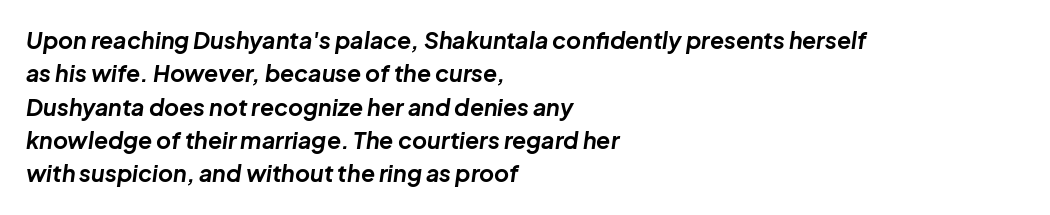
Q: Is the text bold? A: Yes.
Q: Is the text italic (slanted)? A: Yes, it leans right by about 8 degrees.
Q: Is the text underlined? A: No.
Q: How is the paragraph aligned? A: Left-aligned.
Q: Is the spacing between letters normal or unusually wide? A: Normal.
Q: Is the spacing between lines tight, normal or loose? A: Normal.
